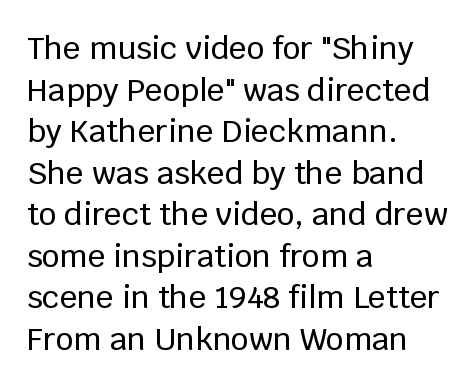
Q: Is the text italic (slanted)? A: No, it is upright.
Q: Is the typeface a serif or a sans-serif typeface? A: Sans-serif.
Q: Is the text underlined? A: No.
Q: How is the paragraph aligned? A: Left-aligned.
Q: Is the spacing between letters normal or unusually wide? A: Normal.
Q: Is the spacing between lines tight, normal or loose? A: Normal.
Q: Width (condensed, normal, or wide)? A: Normal.
Q: Stroke contrast? A: Low.
Q: x-height? A: Large.
Q: Monospaced? A: No.
